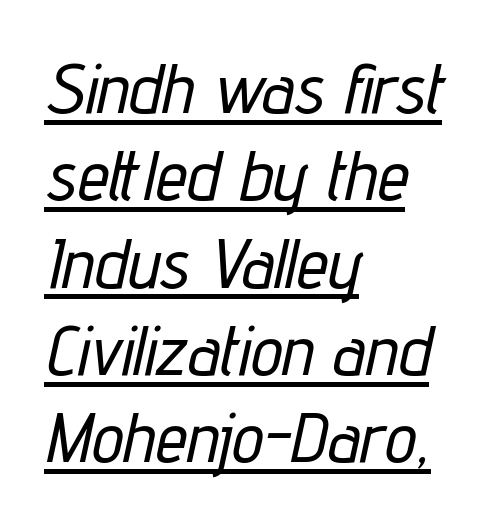
Q: Is the text italic (slanted)? A: Yes, it leans right by about 12 degrees.
Q: Is the text underlined? A: Yes.
Q: How is the paragraph aligned? A: Left-aligned.
Q: Is the spacing between letters normal or unusually wide? A: Normal.
Q: Width (condensed, normal, or wide)? A: Condensed.
Q: Stroke contrast? A: Low.
Q: x-height? A: Medium.
Q: Monospaced? A: No.
